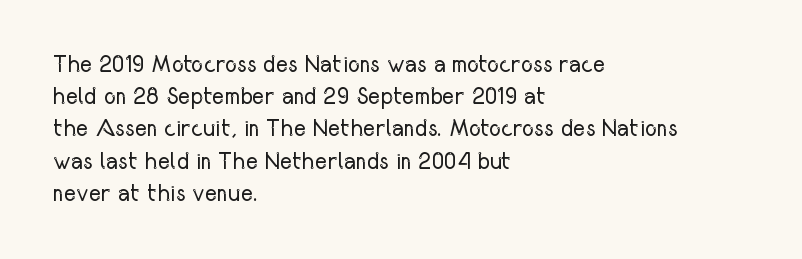
Q: Is the text bold? A: No.
Q: Is the text italic (slanted)? A: No, it is upright.
Q: Is the text underlined? A: No.
Q: How is the paragraph aligned? A: Left-aligned.
Q: Is the spacing between letters normal or unusually wide? A: Normal.
Q: Is the spacing between lines tight, normal or loose? A: Normal.
